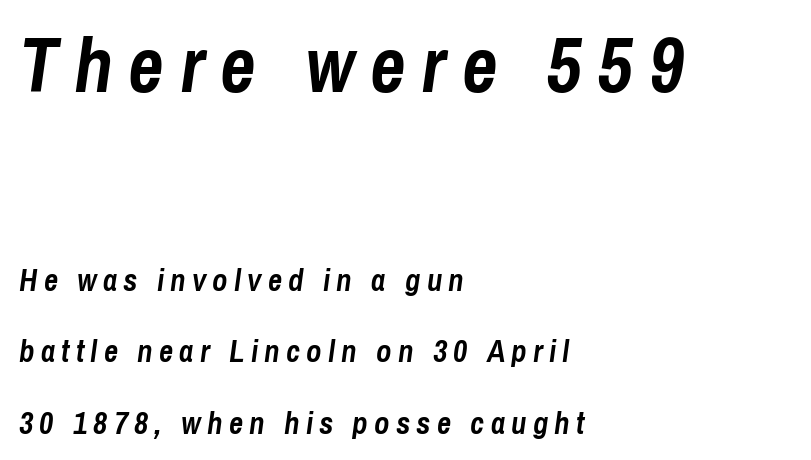
Tall strokes in this sample are angled rather than plumb. Letters rest on an invisible, unmarked baseline. How would I describe the line gaps? Wide and relaxed. On the weight axis this lands at bold, roughly 700. Between these two stacked blocks, the higher one wins on size.
